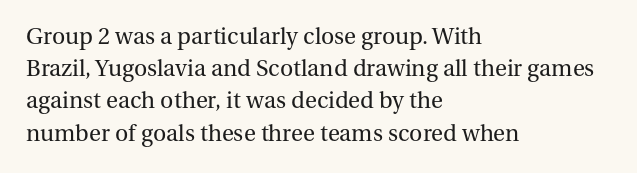
Q: Is the text bold? A: No.
Q: Is the text italic (slanted)? A: No, it is upright.
Q: Is the text underlined? A: No.
Q: How is the paragraph aligned? A: Left-aligned.
Q: Is the spacing between letters normal or unusually wide? A: Normal.
Q: Is the spacing between lines tight, normal or loose? A: Normal.
